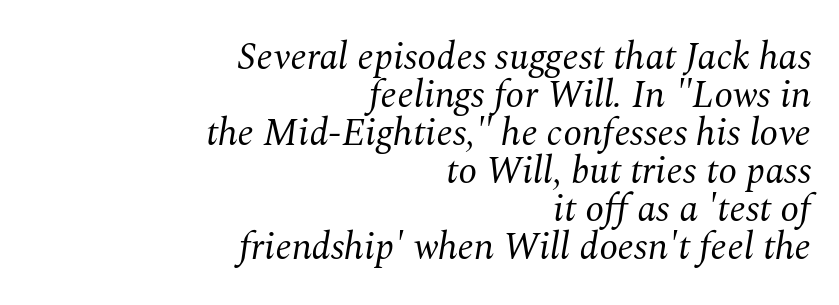
Lines of text with bare space underneath. The rendering shows small feet on the letterforms — a serif design. A flush-right, rag-left setting is used for this passage. When letters slant like this, we call the style italic.
